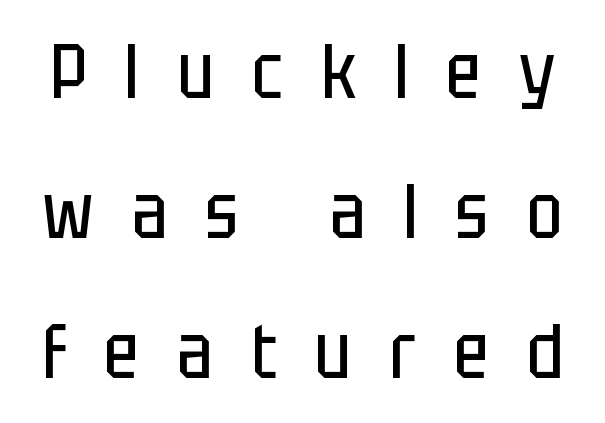
The rendering inserts visible extra space after every character. If you drew a line through each stem, it would be perfectly vertical. Heaviness? Minimal to ordinary, like unemphasized prose. This rendering features lettering with no underline.
